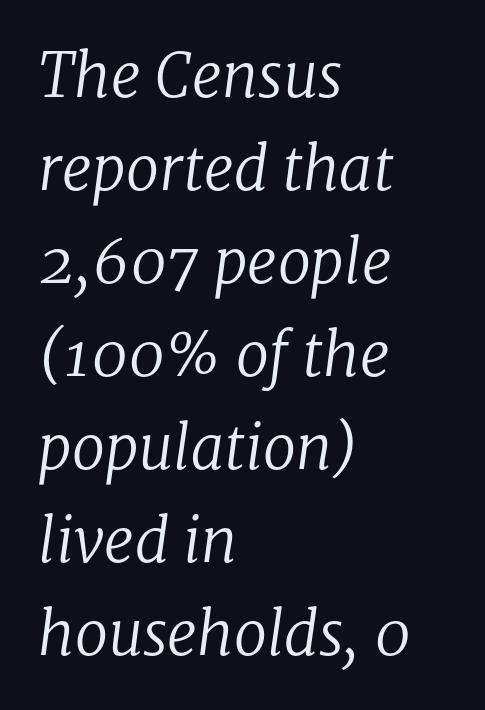
The image shows 60 px regular-weight serif type, italic (leaning right); set left-aligned, normal line spacing (1.55x), normal letter spacing, not underlined; low stroke contrast and a medium x-height.
